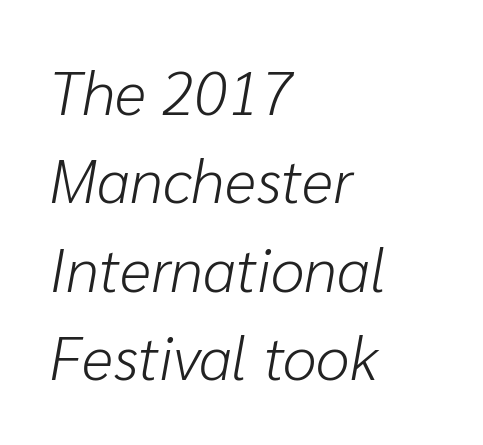
The image shows 61 px light type, italic (leaning right); set left-aligned, normal line spacing (1.45x), normal letter spacing, not underlined; low stroke contrast and a medium x-height.
